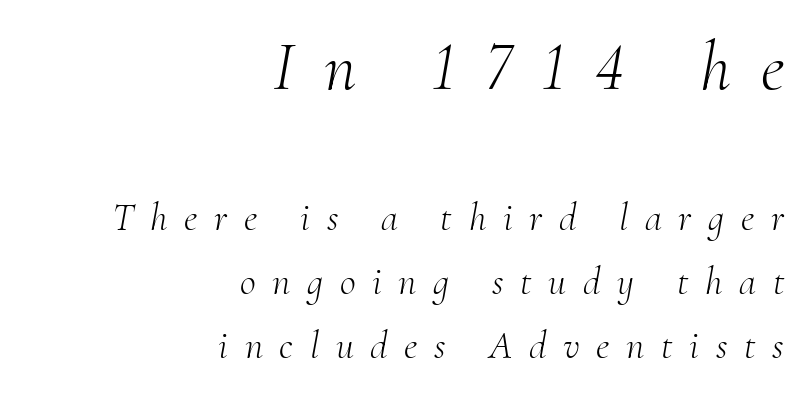
The image shows 69 px light serif type, italic (leaning right); set right-aligned, normal line spacing (1.64x), unusually wide letter spacing (+0.43 em), not underlined; the first (top) block is 1.77x larger; medium stroke contrast and a small x-height.
